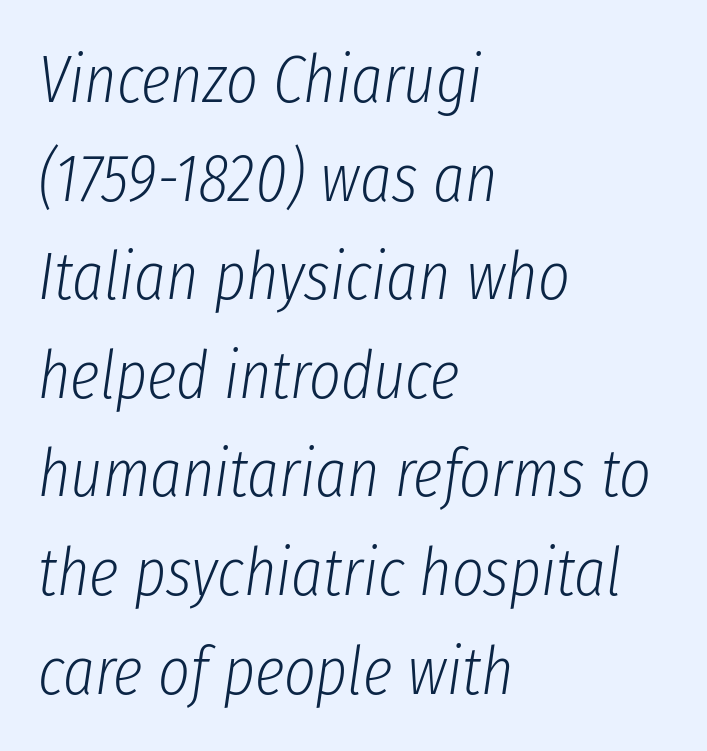
This sample keeps an unexceptional amount of space between lines. Stems and bowls with no extra thickness — not bold. The gap between lines stays unmarked. The whole block is typeset with a tilt. A typesetter would call this proportional, since set widths differ per character.
